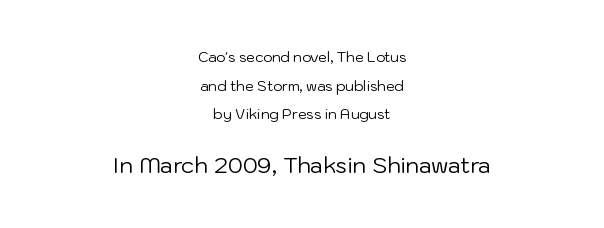
The image shows 22 px text type, upright; set centered, loose line spacing (2.04x), normal letter spacing, not underlined; the second (bottom) block is 1.57x larger.
